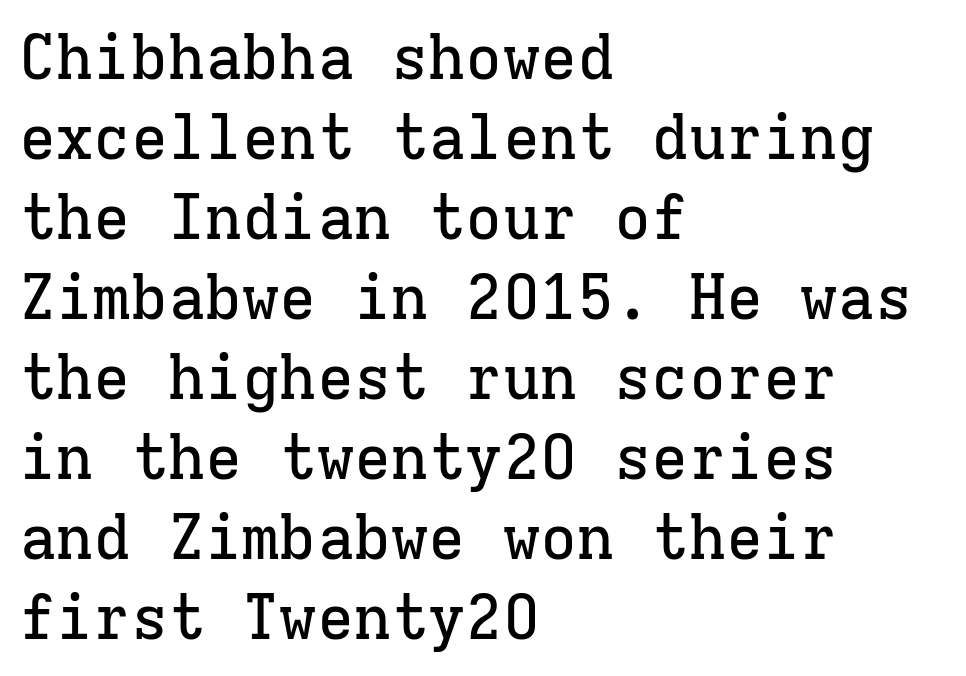
Words appear dense and cohesive because spacing is normal. These lines are set flush left with a ragged right edge. Leading: standard. The baseline area is clear. These lines are composed in type with serifs.
